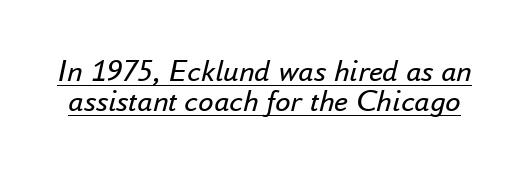
The image shows 31 px regular-weight type, italic (leaning right); set tight line spacing (0.96x), normal letter spacing, underlined; low stroke contrast and a small x-height.
